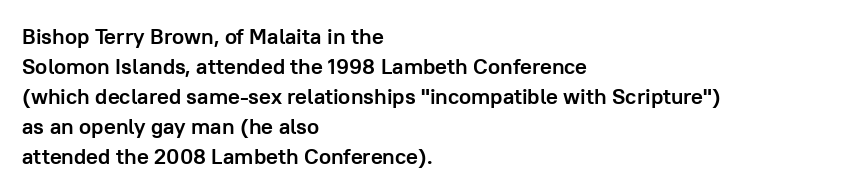
The image shows 22 px bold type, upright; set left-aligned, normal line spacing (1.36x), normal letter spacing, not underlined.
